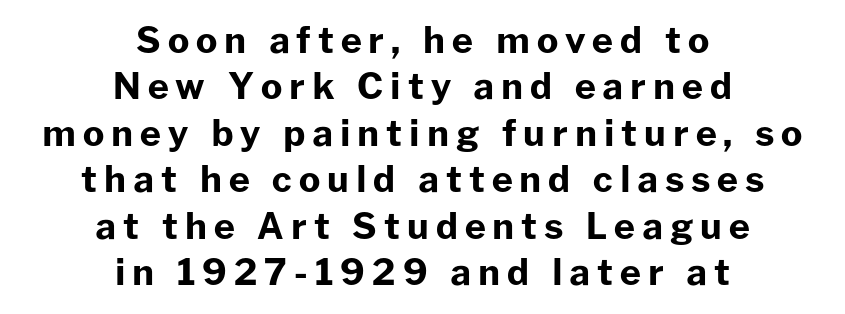
Q: Is the text bold? A: Yes.
Q: Is the text italic (slanted)? A: No, it is upright.
Q: Is the typeface a serif or a sans-serif typeface? A: Sans-serif.
Q: Is the text underlined? A: No.
Q: How is the paragraph aligned? A: Centered.
Q: Is the spacing between lines tight, normal or loose? A: Normal.
Q: Width (condensed, normal, or wide)? A: Normal.
Q: Stroke contrast? A: Low.
Q: x-height? A: Medium.
Q: Monospaced? A: No.
